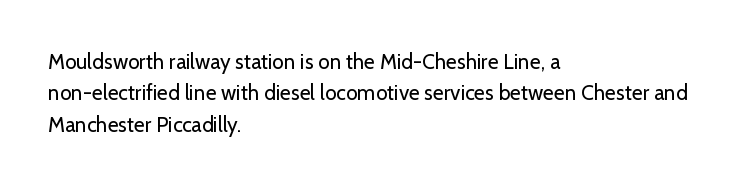
Each row of text sits above clean, open space. Italic? Not at all — the glyphs are vertical. Typeset ragged right — the left edge is the straight one. Each word holds together tightly as a unit, with standard inter-letter gaps. Interline gaps are of average width in this sample.
